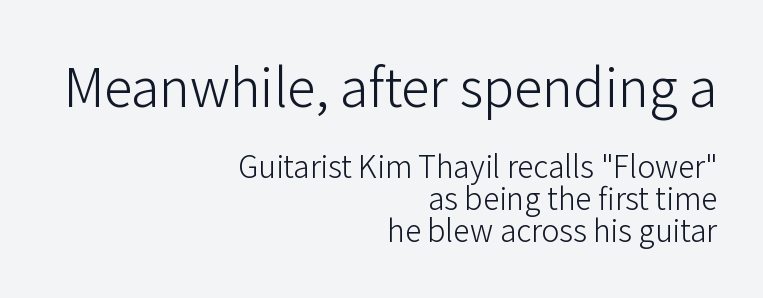
The font sits on the lighter half of the weight spectrum, regular included. Scale decreases going downward across the two blocks. Looks like regular typesetting: each glyph gets only the width it needs. Spacing between characters is what you'd get straight out of the box.
